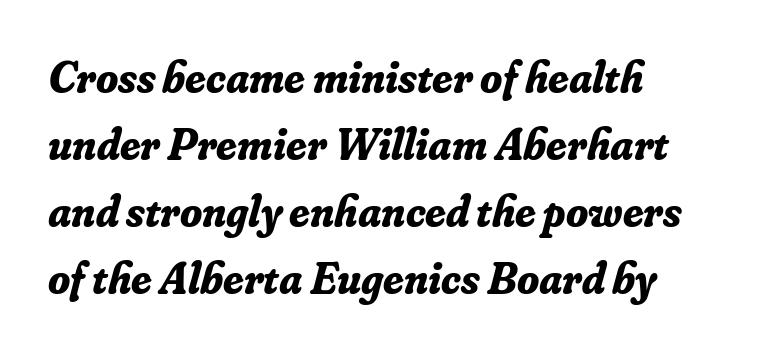
The passage shown is typeset with a serif family. Between one letter and the next there's only the usual sliver of space. One glance says typical: line gaps are just what's usual. Nobody drew a line under any word here. Each letter keeps its own natural width here, so spacing adapts to shape. These lines were composed using italics.
